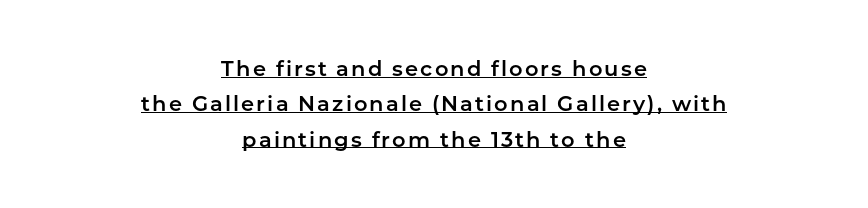
Q: Is the text italic (slanted)? A: No, it is upright.
Q: Is the text underlined? A: Yes.
Q: How is the paragraph aligned? A: Centered.
Q: Is the spacing between lines tight, normal or loose? A: Normal.
